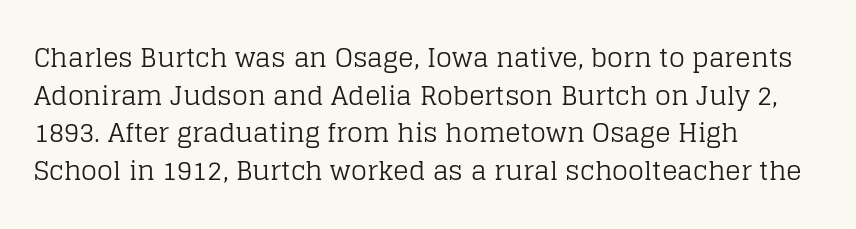
This sample is left-justified, so line endings fall wherever the words run out. Short note: letters normally spaced. These lines were composed using upright roman letters. Nothing heavy about these letters — not bold at all. The glyphs are unaccompanied by any horizontal stroke below them. Quick note: interline space is typical.
